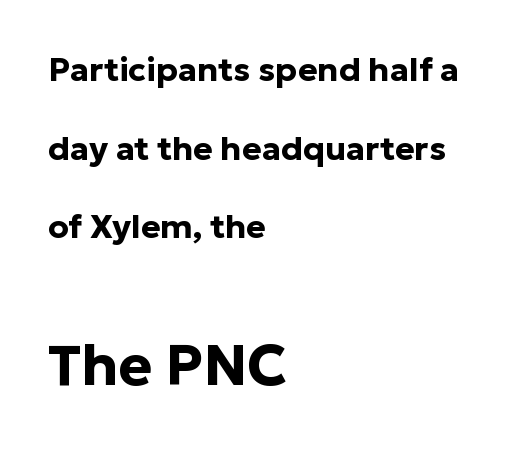
The image shows 57 px bold sans-serif type, upright; set left-aligned, loose line spacing (2.38x), normal letter spacing, not underlined; the second (bottom) block is 1.73x larger; low stroke contrast and a medium x-height.
